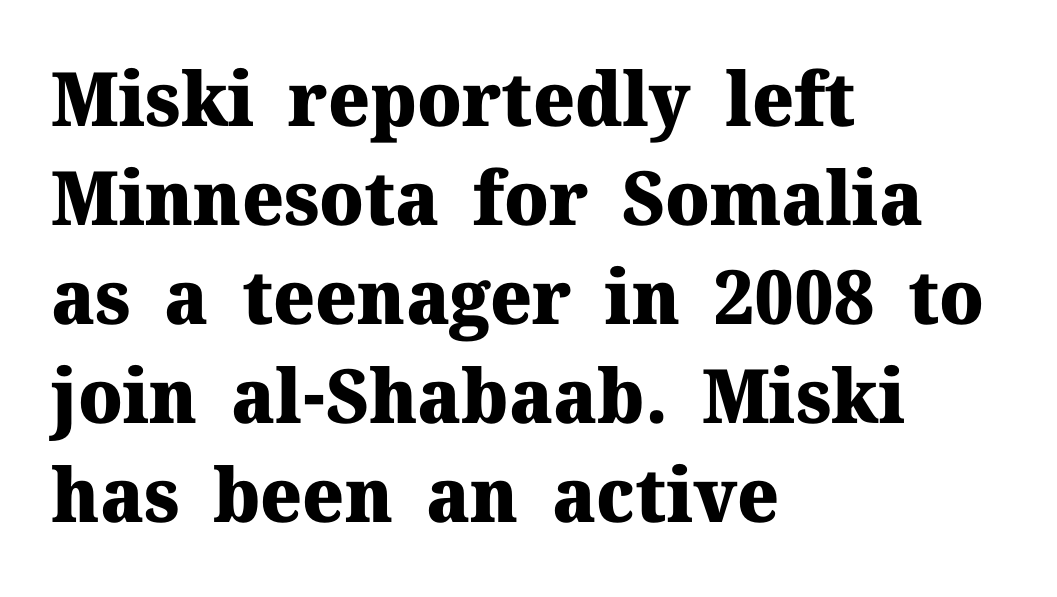
Leftover space on each line is placed entirely after the last word. Typographically, this falls in the serif category. Strong, thick strokes mark this as bold type. Nope, not italic — everything's standing straight. Clear beneath every line of the passage.
